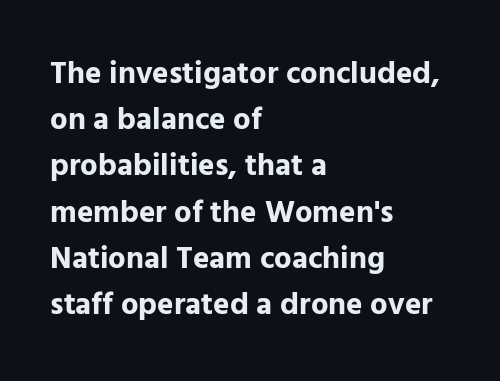
{"serif": "no", "italic": "no", "bold": "yes", "weight": "bold", "width": "normal", "stroke_contrast": "low", "x_height": "medium", "monospaced": "no", "underline": "no", "align": "left", "line_spacing": "normal", "line_spacing_ratio": 1.49, "letter_spacing": "normal", "letter_spacing_em": 0.0, "glyph_px": 31}
